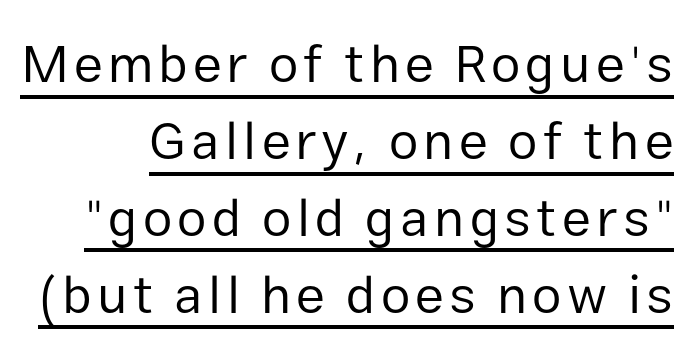
{"serif": "no", "italic": "no", "bold": "no", "weight": "regular", "width": "normal", "stroke_contrast": "low", "x_height": "medium", "monospaced": "no", "underline": "yes", "line_spacing": "normal", "line_spacing_ratio": 1.45, "glyph_px": 53}
